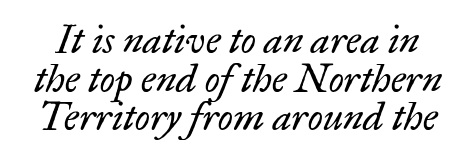
The image shows 39 px regular-weight serif type, italic (leaning right); set tight line spacing (0.99x), normal letter spacing, not underlined; low stroke contrast and a small x-height.
